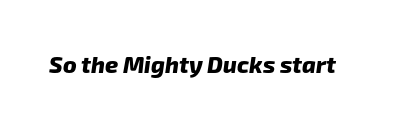
{"bold": "yes", "underline": "no", "letter_spacing": "normal", "letter_spacing_em": 0.0, "glyph_px": 23}
